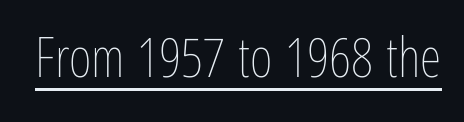
{"italic": "no", "bold": "no", "weight": "thin", "width": "condensed", "stroke_contrast": "low", "x_height": "medium", "monospaced": "no", "underline": "yes", "letter_spacing": "normal", "letter_spacing_em": 0.0, "glyph_px": 55}
